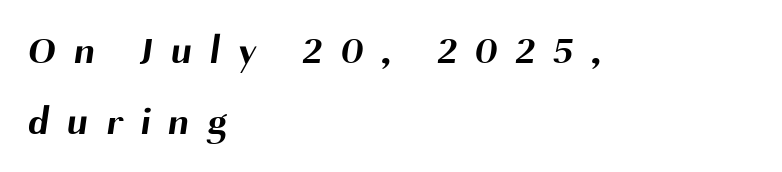
The image shows 40 px bold sans-serif type; set left-aligned, line spacing 1.77x, unusually wide letter spacing (+0.46 em), not underlined; medium stroke contrast and a medium x-height.
